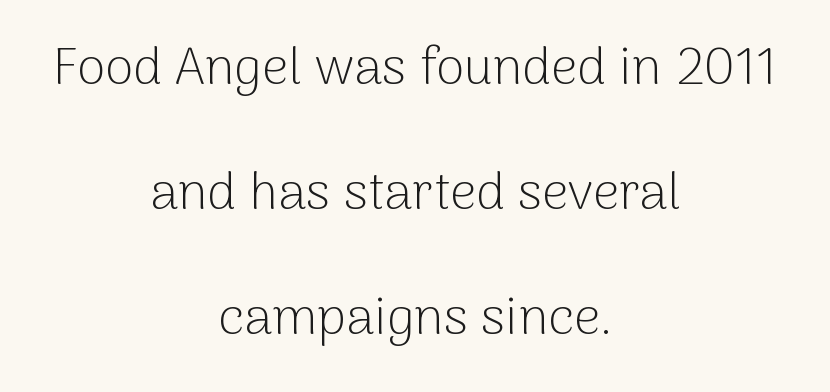
{"serif": "no", "italic": "no", "bold": "no", "weight": "light", "width": "normal", "stroke_contrast": "low", "x_height": "medium", "monospaced": "no", "underline": "no", "align": "center", "line_spacing": "loose", "line_spacing_ratio": 2.4, "letter_spacing": "normal", "letter_spacing_em": 0.0, "glyph_px": 52}
